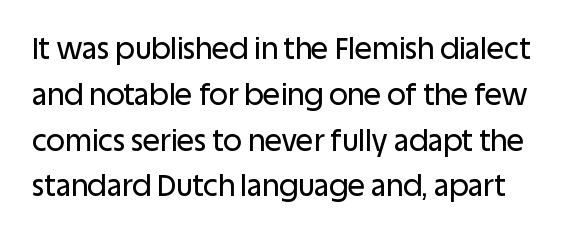
{"serif": "no", "italic": "no", "width": "normal", "stroke_contrast": "low", "x_height": "large", "monospaced": "no", "underline": "no", "line_spacing": "normal", "line_spacing_ratio": 1.58, "letter_spacing": "normal", "letter_spacing_em": 0.0, "glyph_px": 29}
